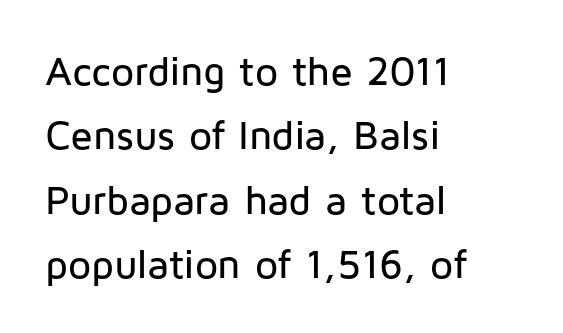
{"serif": "no", "italic": "no", "width": "normal", "stroke_contrast": "low", "x_height": "medium", "monospaced": "no", "underline": "no", "align": "left", "line_spacing": "normal", "line_spacing_ratio": 1.57, "letter_spacing": "normal", "letter_spacing_em": 0.0, "glyph_px": 41}
